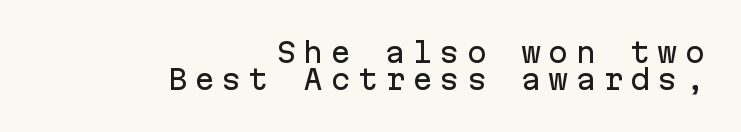
{"italic": "no", "underline": "no", "align": "right", "line_spacing": "tight", "line_spacing_ratio": 1.0, "letter_spacing": "wide", "letter_spacing_em": 0.26, "glyph_px": 27}
